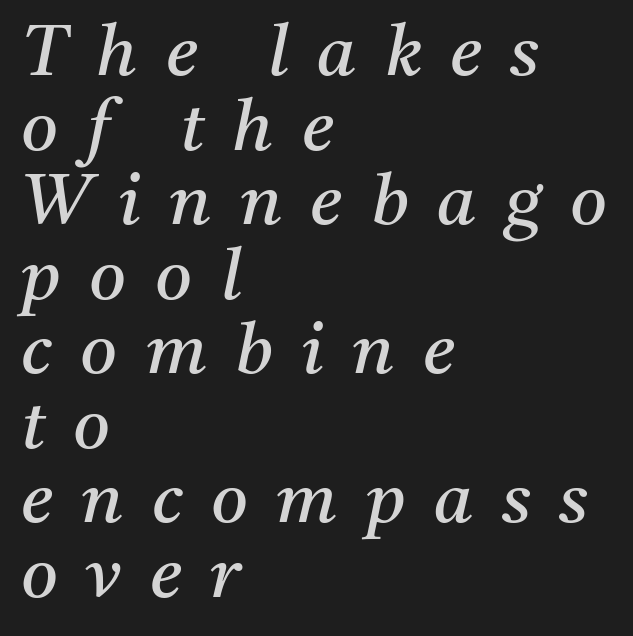
Q: Is the text bold? A: No.
Q: Is the text italic (slanted)? A: Yes, it leans right by about 11 degrees.
Q: Is the typeface a serif or a sans-serif typeface? A: Serif.
Q: Is the text underlined? A: No.
Q: How is the paragraph aligned? A: Left-aligned.
Q: Is the spacing between letters normal or unusually wide? A: Unusually wide.
Q: Is the spacing between lines tight, normal or loose? A: Tight.
Q: Width (condensed, normal, or wide)? A: Normal.
Q: Stroke contrast? A: Medium.
Q: x-height? A: Medium.
Q: Monospaced? A: No.
